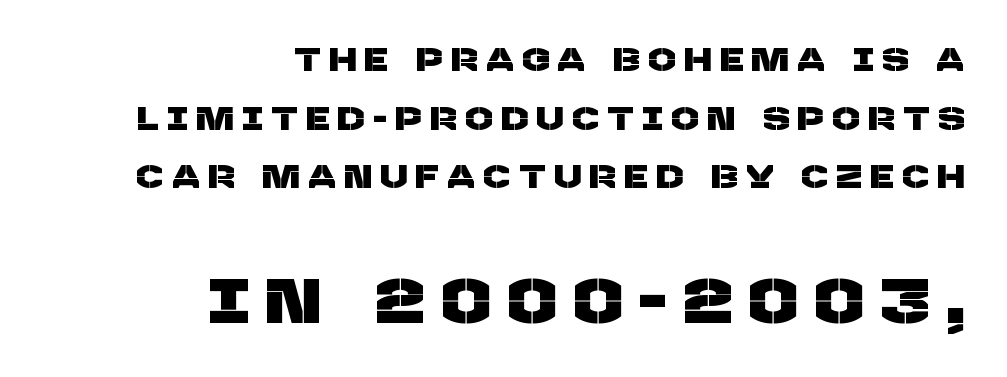
The image shows 63 px sans-serif type; set right-aligned, line spacing 1.83x, unusually wide letter spacing (+0.29 em), not underlined; the second (bottom) block is 1.97x larger; low stroke contrast and a large x-height.
